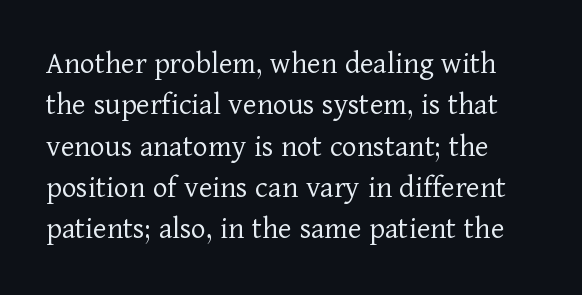
Q: Is the text bold? A: No.
Q: Is the text italic (slanted)? A: No, it is upright.
Q: Is the typeface a serif or a sans-serif typeface? A: Serif.
Q: Is the text underlined? A: No.
Q: Is the spacing between letters normal or unusually wide? A: Normal.
Q: Is the spacing between lines tight, normal or loose? A: Normal.
Q: Width (condensed, normal, or wide)? A: Normal.
Q: Stroke contrast? A: Low.
Q: x-height? A: Medium.
Q: Monospaced? A: No.
